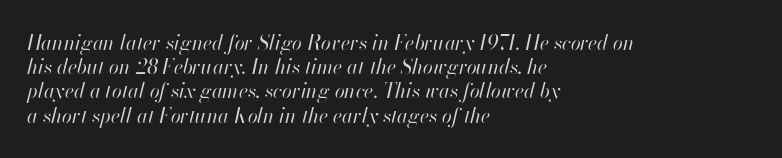
The passage shown is not bold in any degree. Tall strokes in this sample are angled rather than plumb. Visually the block forms a straight wall on the left and a jagged coastline on the right. The zone under the glyphs is completely vacant.
